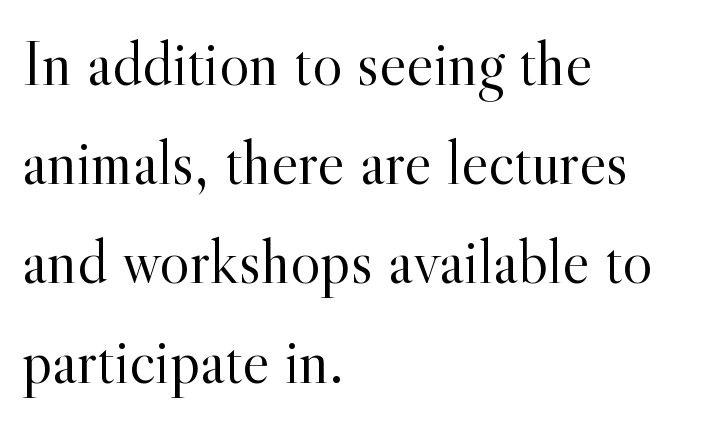
{"serif": "yes", "italic": "no", "bold": "no", "weight": "light", "width": "normal", "x_height": "small", "monospaced": "no", "underline": "no", "align": "left", "line_spacing": "normal", "line_spacing_ratio": 1.55, "letter_spacing": "normal", "letter_spacing_em": 0.0, "glyph_px": 64}
